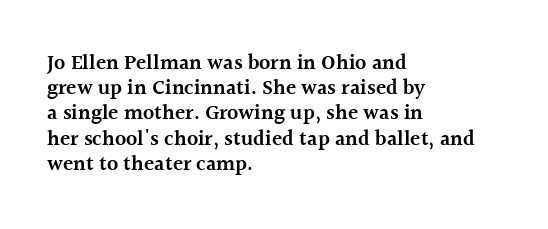
The image shows 21 px text type, upright; set left-aligned, line spacing 1.2x, normal letter spacing, not underlined.
